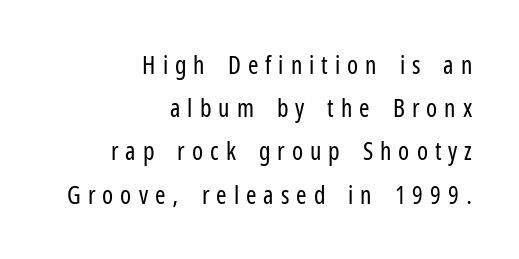
The image shows 25 px text type, upright; set right-aligned, line spacing 1.73x, unusually wide letter spacing (+0.28 em), not underlined.
